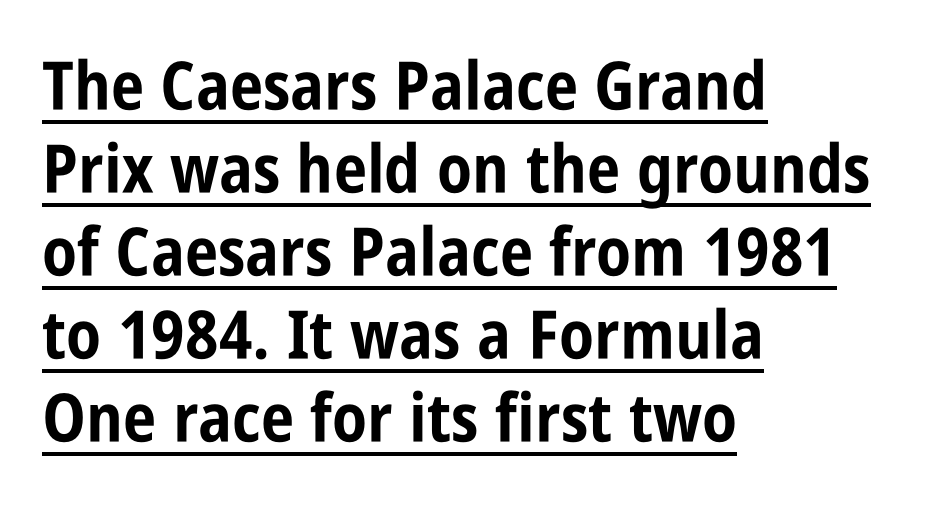
The image shows 67 px bold, condensed sans-serif type, upright; set left-aligned, line spacing 1.24x, normal letter spacing, underlined; low stroke contrast and a large x-height.
